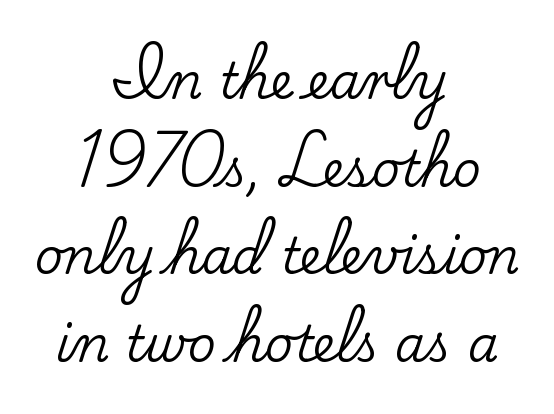
Is this a sans? No — the strokes have serifs. Glance below the letters and you will spot only blank space. Caption: standard tracking, unaltered. The passage shown is typed in a proportional face where columns would drift. The typesetter chose a symmetrical, centered arrangement here.
